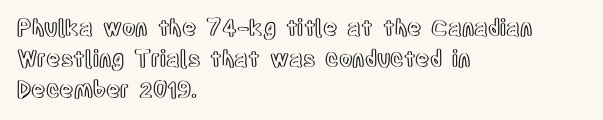
{"italic": "no", "underline": "no", "align": "left", "line_spacing": "normal", "line_spacing_ratio": 1.42, "letter_spacing": "normal", "letter_spacing_em": 0.0, "glyph_px": 22}
